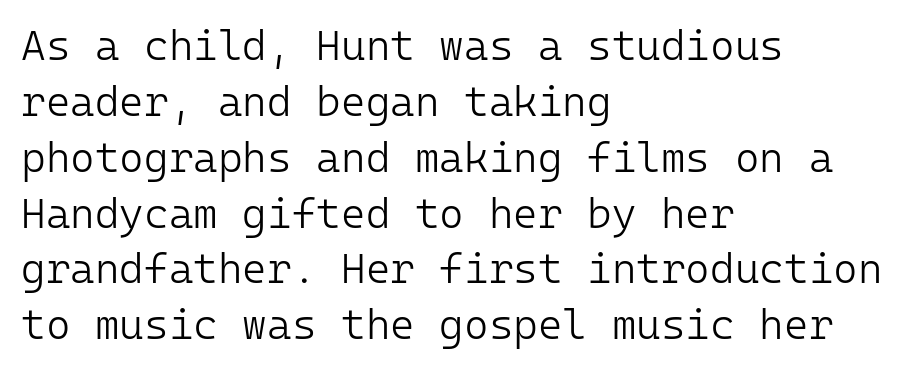
{"serif": "no", "italic": "no", "bold": "no", "weight": "light", "width": "normal", "stroke_contrast": "low", "x_height": "medium", "monospaced": "yes", "underline": "no", "align": "left", "line_spacing": "normal", "line_spacing_ratio": 1.33, "letter_spacing": "normal", "letter_spacing_em": 0.0, "glyph_px": 42}
